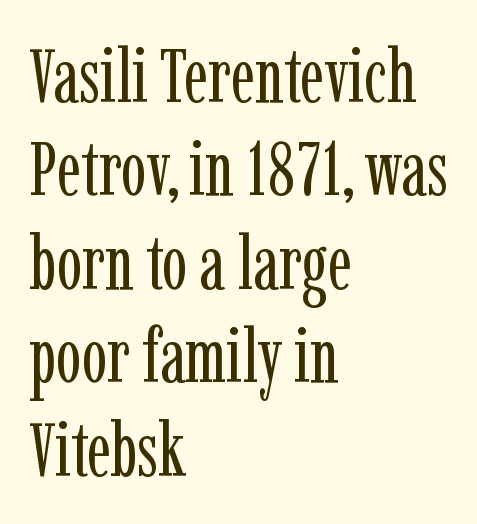
The image shows 76 px regular-weight, condensed serif type, upright; set left-aligned, line spacing 1.23x, normal letter spacing, not underlined; low stroke contrast and a medium x-height.
